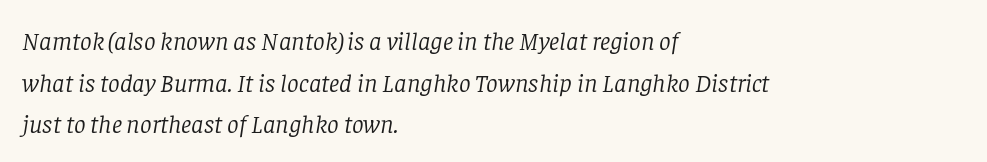
{"italic": "yes", "lean": "right", "slant_degrees": 8, "bold": "no", "underline": "no", "align": "left", "line_spacing": "normal", "line_spacing_ratio": 1.6, "letter_spacing": "normal", "letter_spacing_em": 0.0, "glyph_px": 26}
